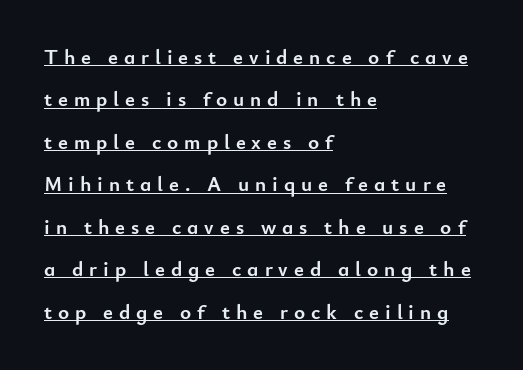
Q: Is the text bold? A: Yes.
Q: Is the text italic (slanted)? A: No, it is upright.
Q: Is the text underlined? A: Yes.
Q: How is the paragraph aligned? A: Left-aligned.
Q: Is the spacing between letters normal or unusually wide? A: Unusually wide.
Q: Is the spacing between lines tight, normal or loose? A: Loose.
